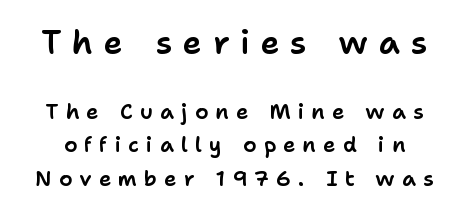
The image shows 32 px sans-serif type, upright; set normal line spacing (1.58x), unusually wide letter spacing (+0.34 em), not underlined; the first (top) block is 1.52x larger; low stroke contrast and a medium x-height.
